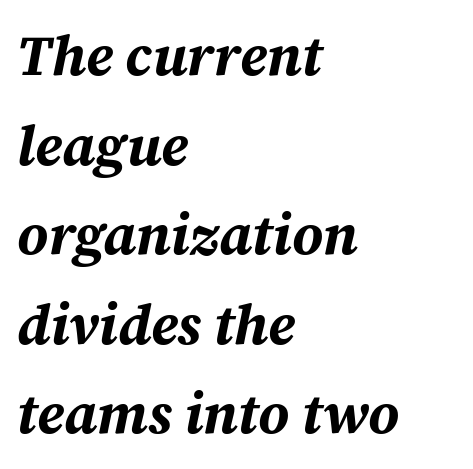
The image shows 56 px bold type, italic (leaning right); set left-aligned, normal line spacing (1.6x), normal letter spacing, not underlined; medium stroke contrast and a medium x-height.
